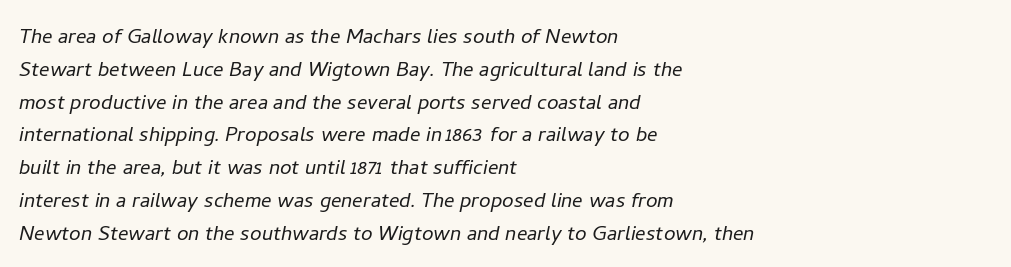
Q: Is the text bold? A: No.
Q: Is the text italic (slanted)? A: Yes, it leans right by about 11 degrees.
Q: Is the text underlined? A: No.
Q: How is the paragraph aligned? A: Left-aligned.
Q: Is the spacing between letters normal or unusually wide? A: Normal.
Q: Is the spacing between lines tight, normal or loose? A: Normal.
